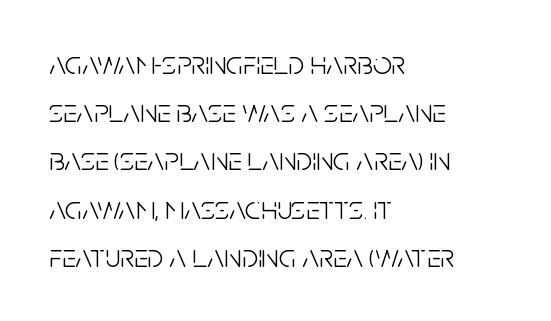
The image shows 33 px light, condensed sans-serif type, upright; set left-aligned, normal line spacing (1.46x), normal letter spacing, not underlined; low stroke contrast and a large x-height.
